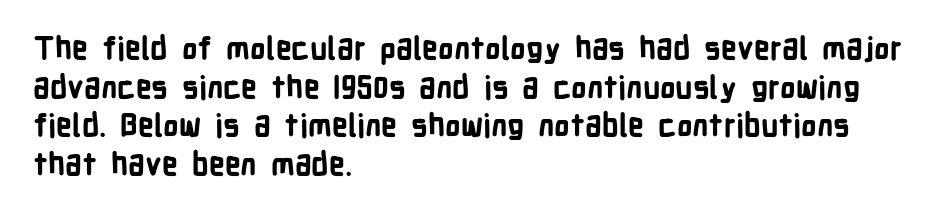
Q: Is the text bold? A: Yes.
Q: Is the text italic (slanted)? A: No, it is upright.
Q: Is the typeface a serif or a sans-serif typeface? A: Sans-serif.
Q: Is the text underlined? A: No.
Q: How is the paragraph aligned? A: Left-aligned.
Q: Is the spacing between letters normal or unusually wide? A: Normal.
Q: Is the spacing between lines tight, normal or loose? A: Normal.
Q: Width (condensed, normal, or wide)? A: Condensed.
Q: Stroke contrast? A: Low.
Q: x-height? A: Medium.
Q: Monospaced? A: No.
